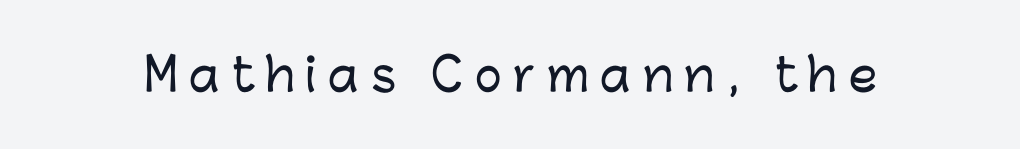
In terms of letterform style, serifs are entirely absent. Posture: straight, roman, zero tilt. Check the space under the baseline: it is left empty. Inter-character spacing is expanded well beyond the font's built-in metrics. The letters advance in unequal steps, a hallmark of proportional type.
